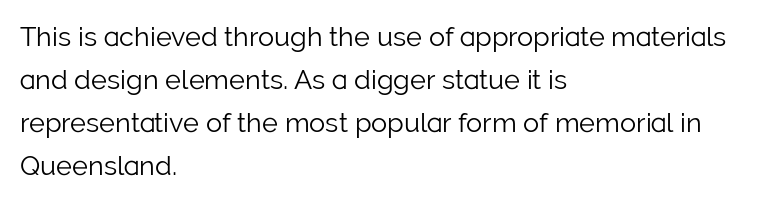
{"italic": "no", "bold": "no", "underline": "no", "align": "left", "line_spacing": "normal", "line_spacing_ratio": 1.59, "letter_spacing": "normal", "letter_spacing_em": 0.0, "glyph_px": 27}
